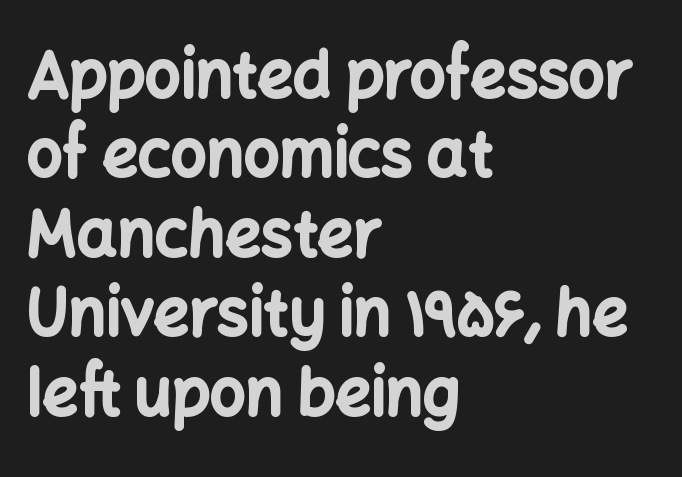
The image shows 63 px bold sans-serif type, upright; set left-aligned, normal line spacing (1.26x), normal letter spacing, not underlined; low stroke contrast and a medium x-height.
